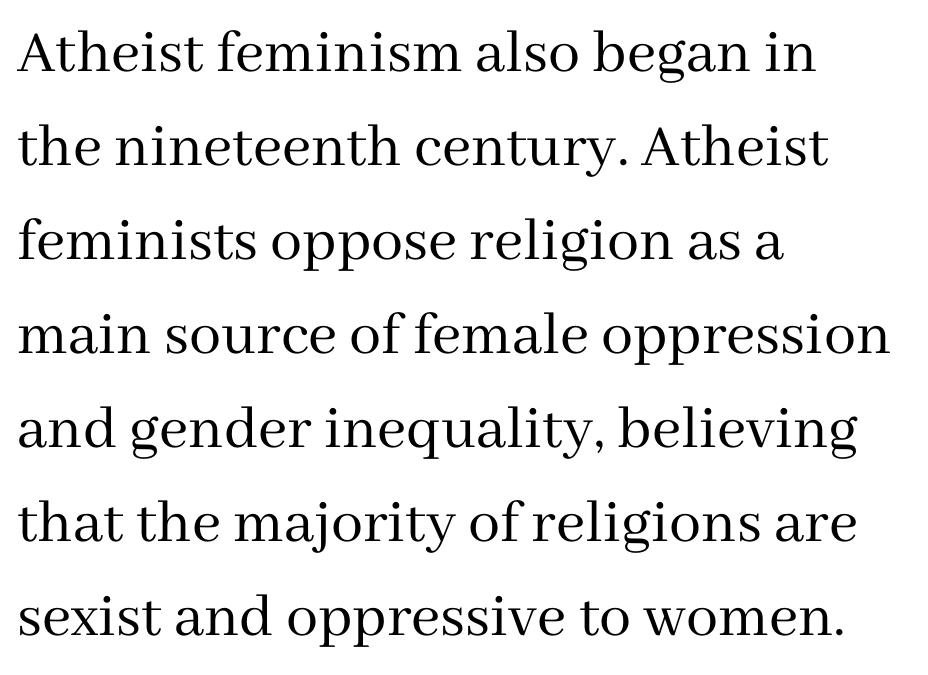
The image shows 64 px regular-weight serif type, upright; set left-aligned, normal line spacing (1.47x), normal letter spacing, not underlined; medium stroke contrast and a medium x-height.
